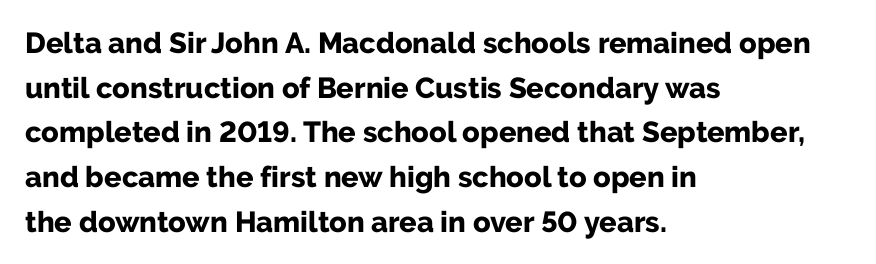
A typesetter would call this proportional, since set widths differ per character. In terms of letterspacing, this is plain default setting. The passage shown is typeset with a sans-serif family. The foot of each line stays bare and open. Line spacing here is normal.
